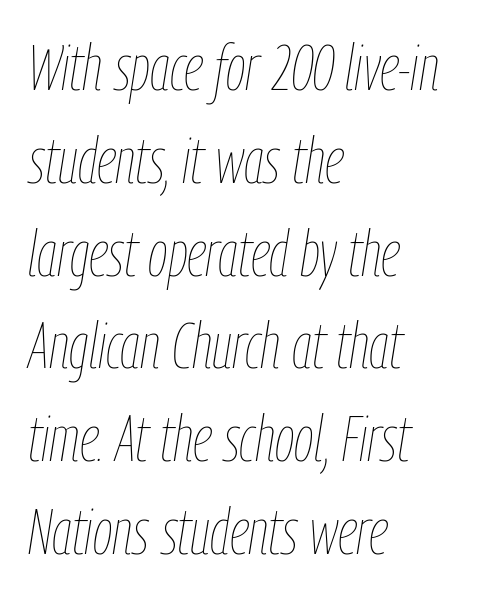
The image shows 64 px thin, condensed type, italic (leaning right); set left-aligned, normal line spacing (1.45x), normal letter spacing, not underlined; low stroke contrast and a medium x-height.
